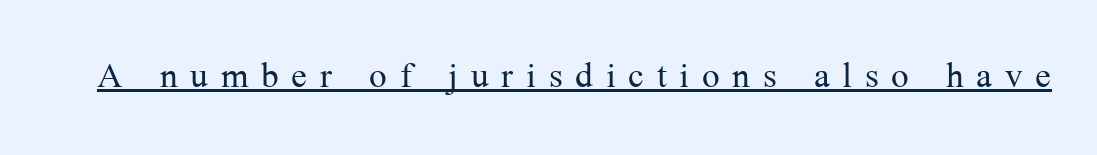
Students, observe the line beneath the letters — that is underlining. On a weight scale, this lands at 450 or below. Notice how the stems are strictly vertical — no italics here. The typeface chosen for these lines features serifs.
